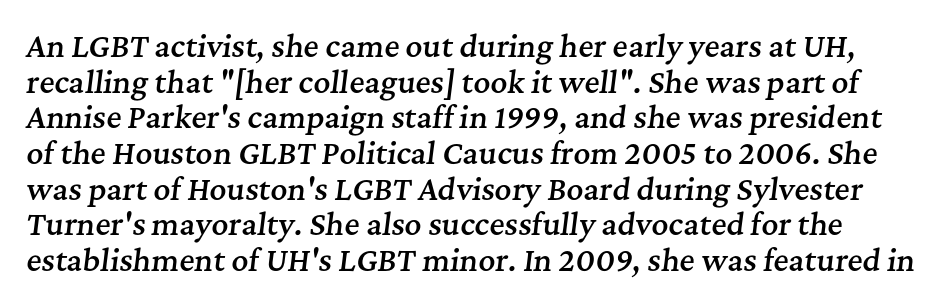
The area under the type is left untouched. How are the letters spaced? Ordinarily, with no added tracking. In terms of letterform style, serifs are clearly present. Character widths vary here, with narrow letters taking less room than wide ones. Characters are canted at an angle relative to the baseline's perpendicular.
